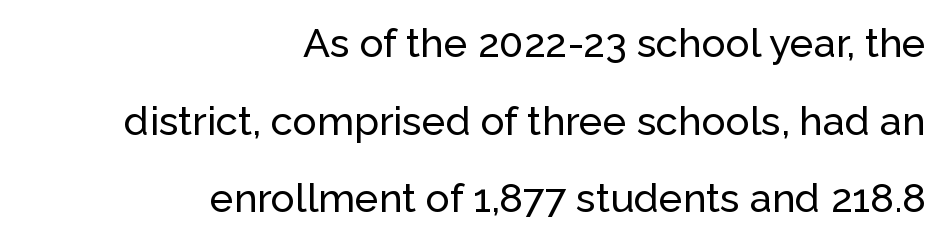
Q: Is the text italic (slanted)? A: No, it is upright.
Q: Is the typeface a serif or a sans-serif typeface? A: Sans-serif.
Q: Is the text underlined? A: No.
Q: How is the paragraph aligned? A: Right-aligned.
Q: Is the spacing between letters normal or unusually wide? A: Normal.
Q: Is the spacing between lines tight, normal or loose? A: Loose.
Q: Width (condensed, normal, or wide)? A: Normal.
Q: Stroke contrast? A: Low.
Q: x-height? A: Medium.
Q: Monospaced? A: No.
